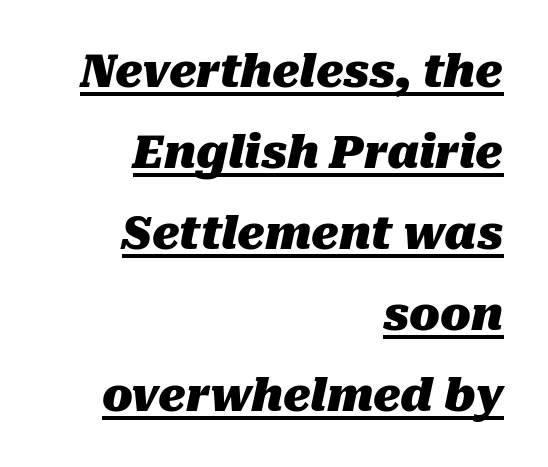
How are the letters spaced? Ordinarily, with no added tracking. Each glyph is drawn with heavy, bold strokes. Every row of glyphs terminates at an identical x-position on the right. You could not count columns in this text — the font is proportionally spaced. This sample carries an underscore along the baseline area. When letters slant like this, we call the style italic.
